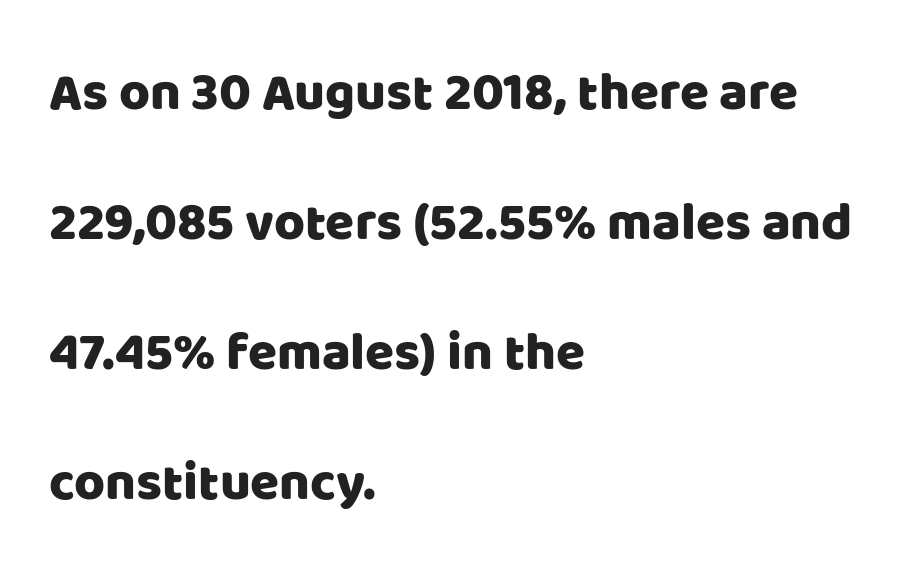
Q: Is the text italic (slanted)? A: No, it is upright.
Q: Is the typeface a serif or a sans-serif typeface? A: Sans-serif.
Q: Is the text underlined? A: No.
Q: How is the paragraph aligned? A: Left-aligned.
Q: Is the spacing between letters normal or unusually wide? A: Normal.
Q: Is the spacing between lines tight, normal or loose? A: Loose.
Q: Width (condensed, normal, or wide)? A: Normal.
Q: Stroke contrast? A: Low.
Q: x-height? A: Large.
Q: Monospaced? A: No.
